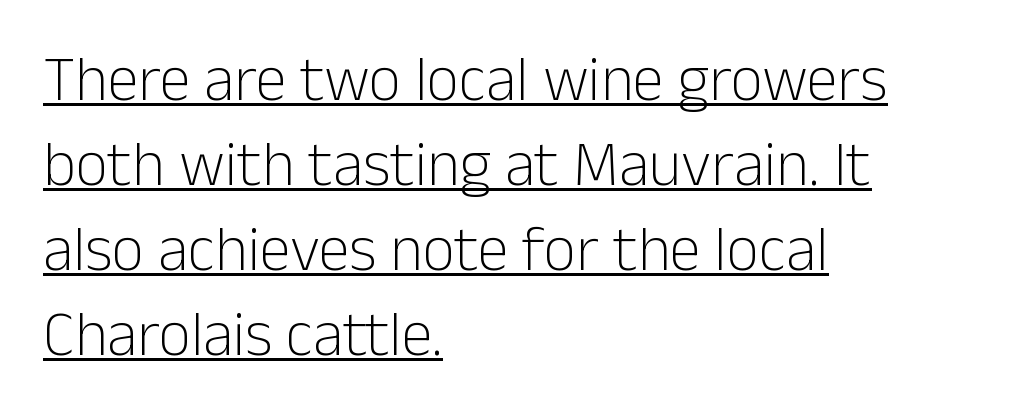
The image shows 63 px light sans-serif type, upright; set left-aligned, normal line spacing (1.35x), normal letter spacing, underlined; low stroke contrast and a medium x-height.
